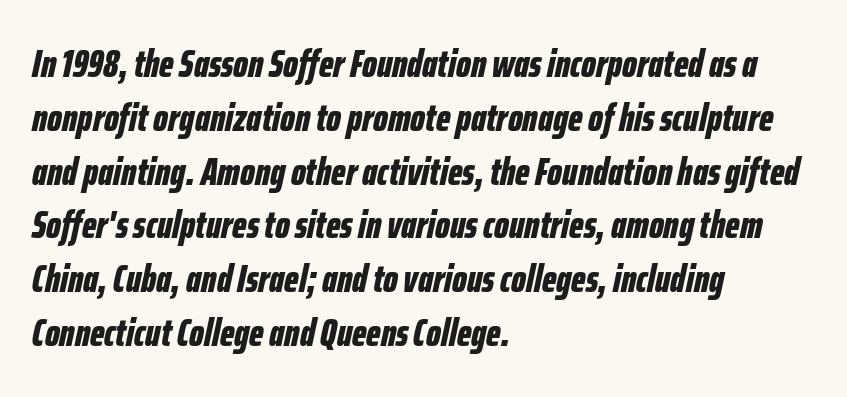
Q: Is the text bold? A: Yes.
Q: Is the text italic (slanted)? A: Yes, it leans right by about 12 degrees.
Q: Is the text underlined? A: No.
Q: How is the paragraph aligned? A: Left-aligned.
Q: Is the spacing between letters normal or unusually wide? A: Normal.
Q: Is the spacing between lines tight, normal or loose? A: Normal.
Q: Width (condensed, normal, or wide)? A: Condensed.
Q: Stroke contrast? A: Low.
Q: x-height? A: Medium.
Q: Monospaced? A: No.
